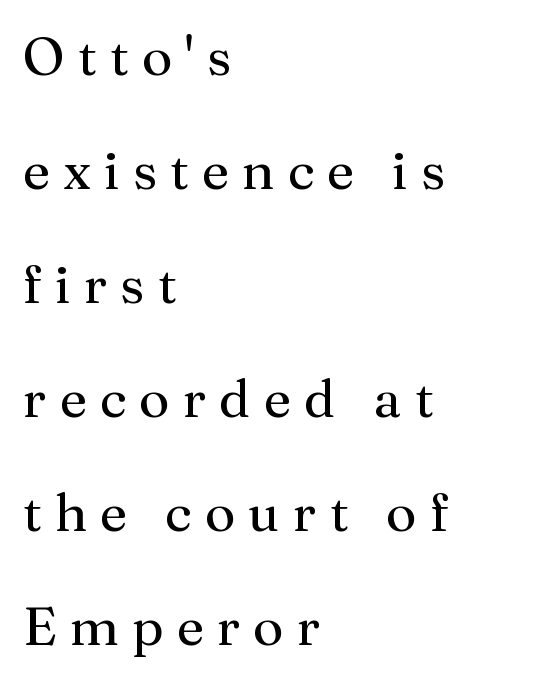
Posture: upright roman. Note: serifs present on the glyphs. Weight class: somewhere from thin through regular. Tracking here is generous; glyphs stand well apart from one another.
